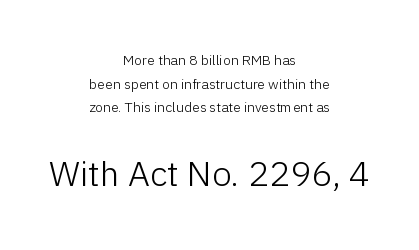
The image shows 35 px light sans-serif type, upright; set centered, normal line spacing (1.68x), normal letter spacing, not underlined; the second (bottom) block is 2.5x larger; low stroke contrast and a medium x-height.
